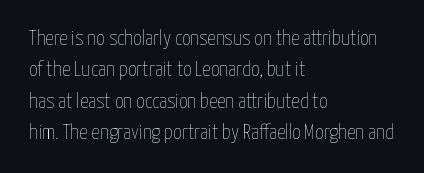
The image shows 21 px text type, upright; set left-aligned, normal line spacing (1.49x), normal letter spacing, not underlined.
